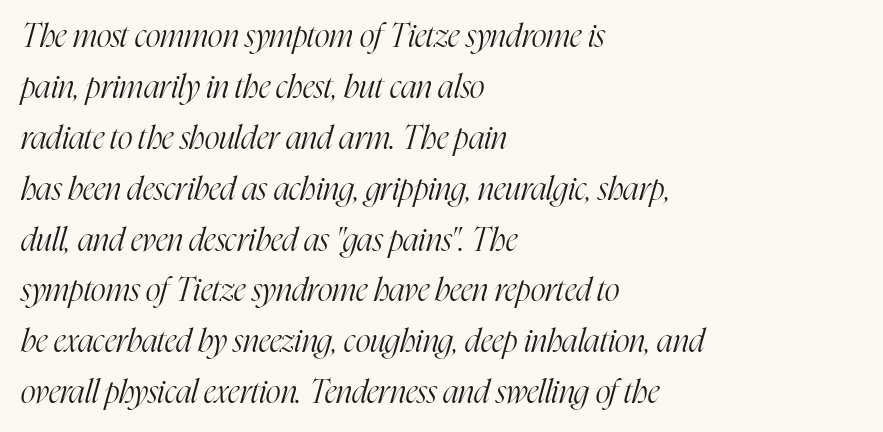
{"serif": "yes", "italic": "yes", "lean": "right", "slant_degrees": 16, "bold": "no", "weight": "light", "width": "condensed", "stroke_contrast": "high", "x_height": "medium", "monospaced": "no", "underline": "no", "align": "left", "line_spacing": "normal", "line_spacing_ratio": 1.59, "letter_spacing": "normal", "letter_spacing_em": 0.0, "glyph_px": 32}
